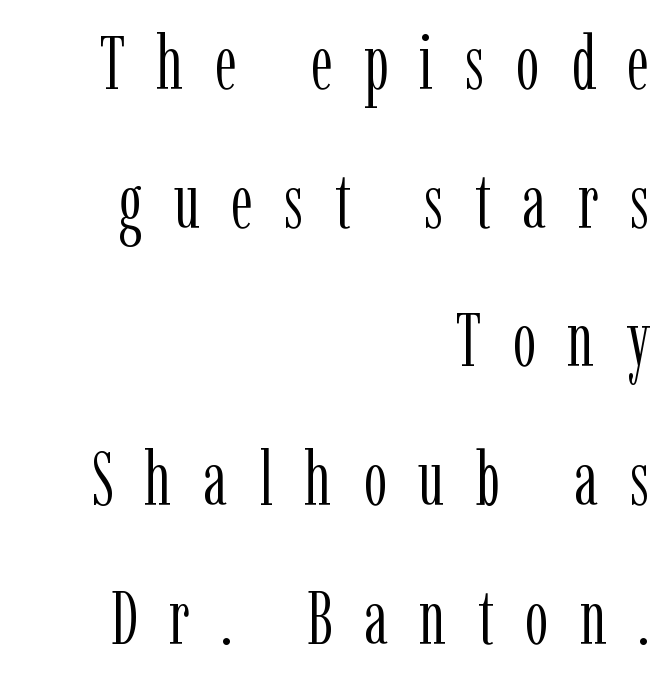
Q: Is the text bold? A: No.
Q: Is the text italic (slanted)? A: No, it is upright.
Q: Is the typeface a serif or a sans-serif typeface? A: Serif.
Q: Is the text underlined? A: No.
Q: How is the paragraph aligned? A: Right-aligned.
Q: Is the spacing between letters normal or unusually wide? A: Unusually wide.
Q: Width (condensed, normal, or wide)? A: Condensed.
Q: Stroke contrast? A: Low.
Q: x-height? A: Medium.
Q: Monospaced? A: No.
